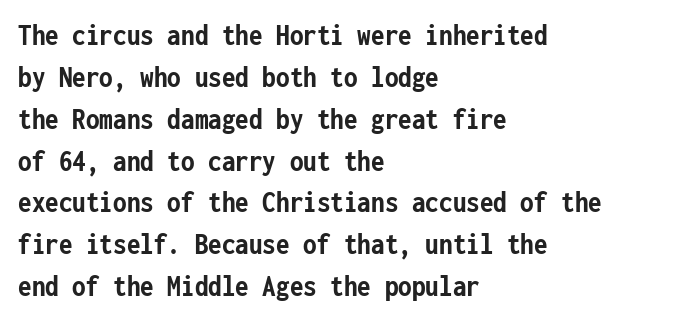
Any mark beneath the type? The region is blank. Each letter, wide or thin by design, is forced into the same width here. Typographically, this falls in the sans-serif category. Notice how the passage keeps a crisp vertical edge on the left only. The lines sit at an ordinary, default distance from one another. The axis of the letterforms is exactly vertical.
